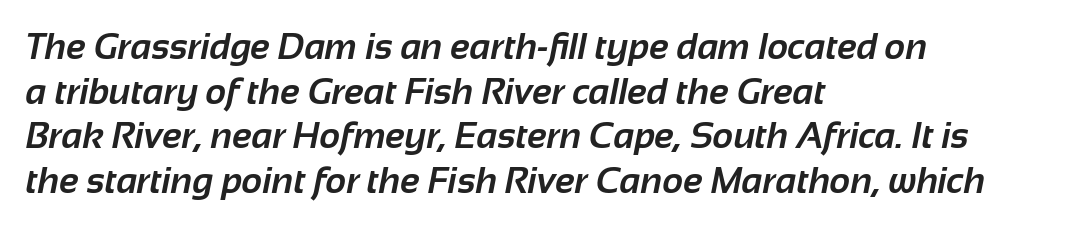
Q: Is the text bold? A: Yes.
Q: Is the typeface a serif or a sans-serif typeface? A: Sans-serif.
Q: Is the text underlined? A: No.
Q: How is the paragraph aligned? A: Left-aligned.
Q: Is the spacing between letters normal or unusually wide? A: Normal.
Q: Width (condensed, normal, or wide)? A: Normal.
Q: Stroke contrast? A: Low.
Q: x-height? A: Medium.
Q: Monospaced? A: No.
